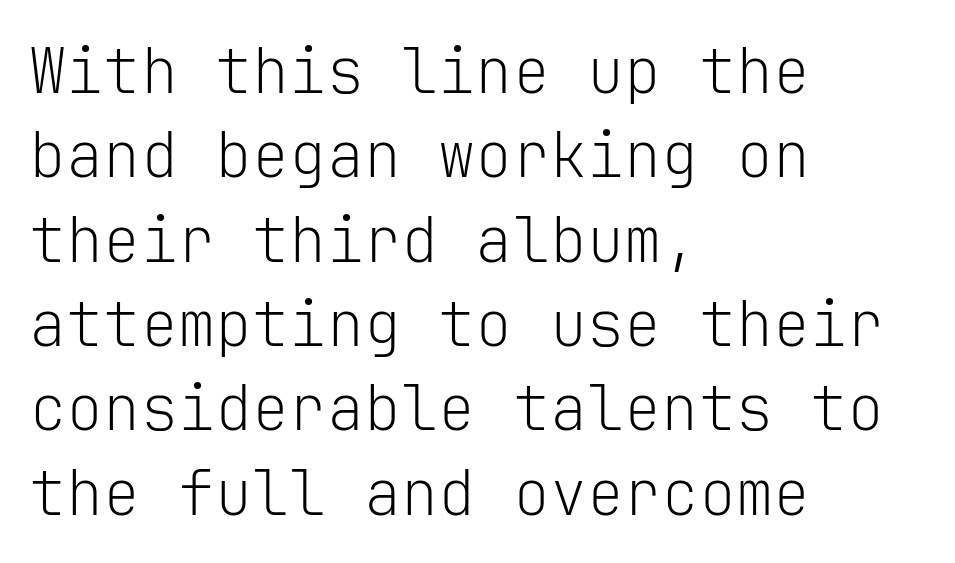
Q: Is the text bold? A: No.
Q: Is the text italic (slanted)? A: No, it is upright.
Q: Is the typeface a serif or a sans-serif typeface? A: Sans-serif.
Q: Is the text underlined? A: No.
Q: How is the paragraph aligned? A: Left-aligned.
Q: Is the spacing between letters normal or unusually wide? A: Normal.
Q: Is the spacing between lines tight, normal or loose? A: Normal.
Q: Width (condensed, normal, or wide)? A: Normal.
Q: Stroke contrast? A: Low.
Q: x-height? A: Medium.
Q: Monospaced? A: Yes.
